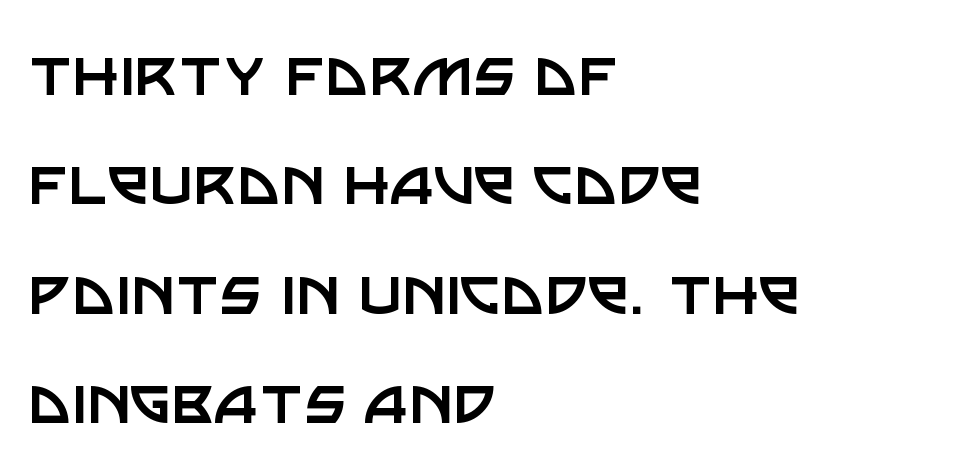
{"serif": "no", "italic": "no", "bold": "no", "weight": "regular", "width": "normal", "stroke_contrast": "low", "x_height": "large", "monospaced": "no", "underline": "no", "align": "left", "line_spacing": "normal", "line_spacing_ratio": 1.46, "letter_spacing": "normal", "letter_spacing_em": 0.0, "glyph_px": 75}
